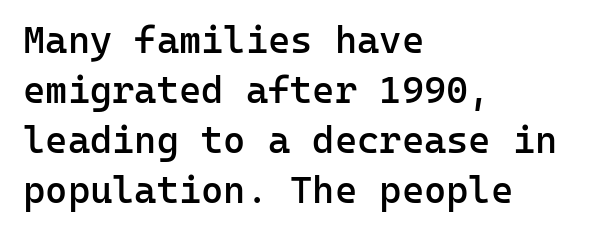
Q: Is the text bold? A: Semi-bold.
Q: Is the text italic (slanted)? A: No, it is upright.
Q: Is the typeface a serif or a sans-serif typeface? A: Sans-serif.
Q: Is the text underlined? A: No.
Q: How is the paragraph aligned? A: Left-aligned.
Q: Is the spacing between letters normal or unusually wide? A: Normal.
Q: Is the spacing between lines tight, normal or loose? A: Normal.
Q: Width (condensed, normal, or wide)? A: Normal.
Q: Stroke contrast? A: Low.
Q: x-height? A: Medium.
Q: Monospaced? A: Yes.
